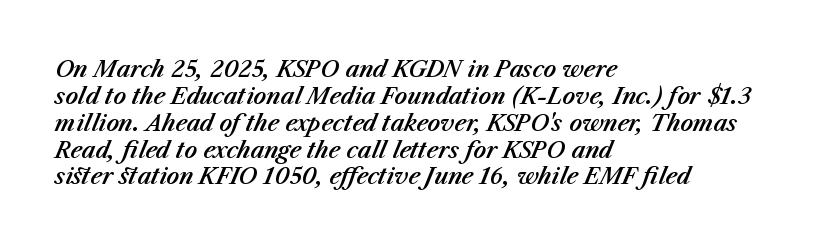
{"italic": "yes", "lean": "right", "slant_degrees": 23, "underline": "no", "align": "left", "line_spacing_ratio": 1.22, "letter_spacing": "normal", "letter_spacing_em": 0.0, "glyph_px": 22}
